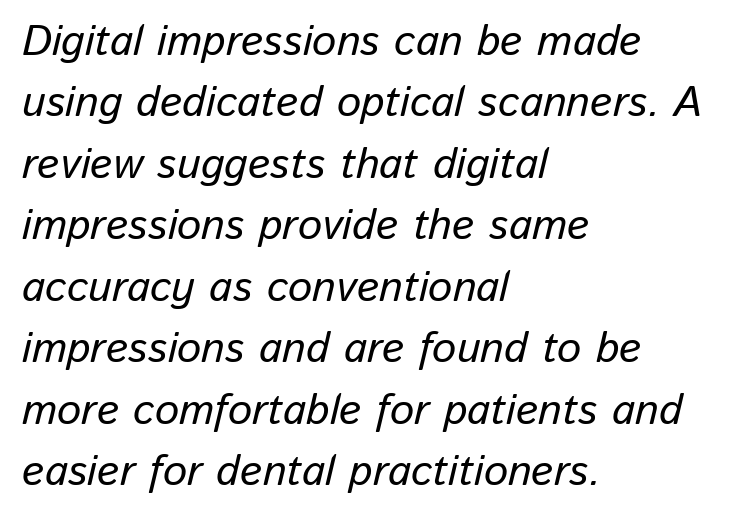
The image shows 43 px text type, italic (leaning right); set left-aligned, normal line spacing (1.43x), normal letter spacing, not underlined; low stroke contrast and a medium x-height.
